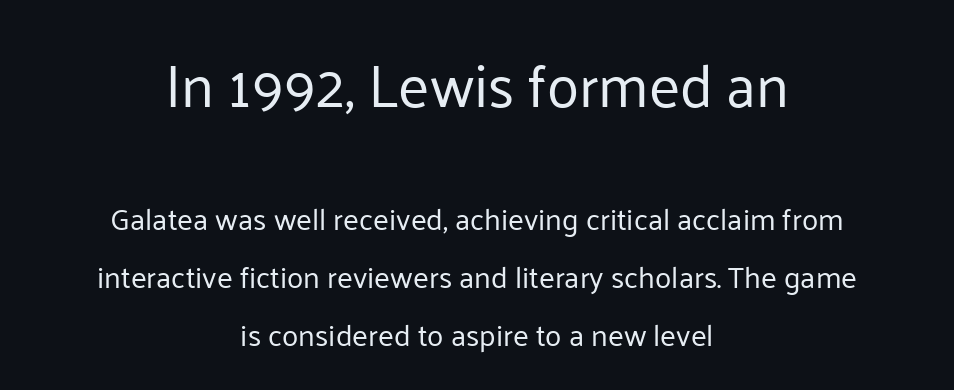
The image shows 59 px regular-weight sans-serif type, upright; set centered, loose line spacing (1.93x), normal letter spacing, not underlined; the first (top) block is 1.97x larger; low stroke contrast and a medium x-height.
